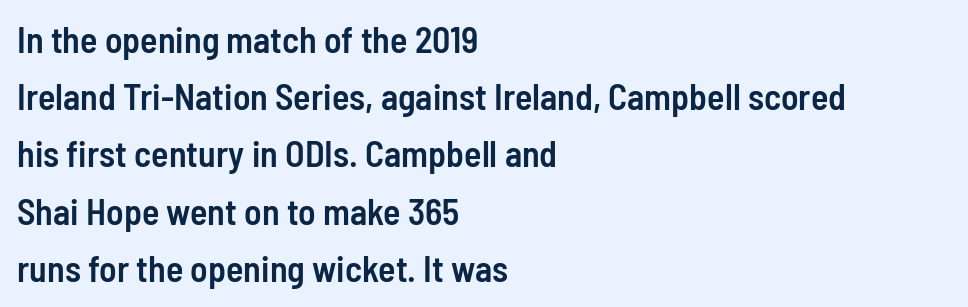
Q: Is the text bold? A: Semi-bold.
Q: Is the text italic (slanted)? A: No, it is upright.
Q: Is the typeface a serif or a sans-serif typeface? A: Sans-serif.
Q: Is the text underlined? A: No.
Q: How is the paragraph aligned? A: Left-aligned.
Q: Is the spacing between letters normal or unusually wide? A: Normal.
Q: Is the spacing between lines tight, normal or loose? A: Normal.
Q: Width (condensed, normal, or wide)? A: Condensed.
Q: Stroke contrast? A: Low.
Q: x-height? A: Medium.
Q: Monospaced? A: No.
